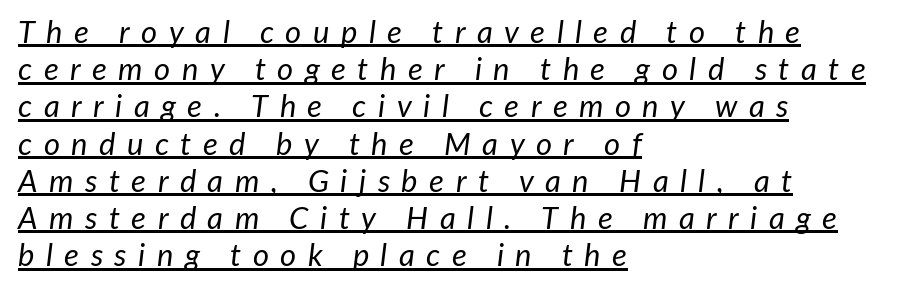
Display-style spreading of the glyphs; the letterfit is very open. Heft: none added — not bold. Tall strokes in this sample are angled rather than plumb. Compared with a centered layout, this one pins lines to the left instead. The letters advance in unequal steps, a hallmark of proportional type.
